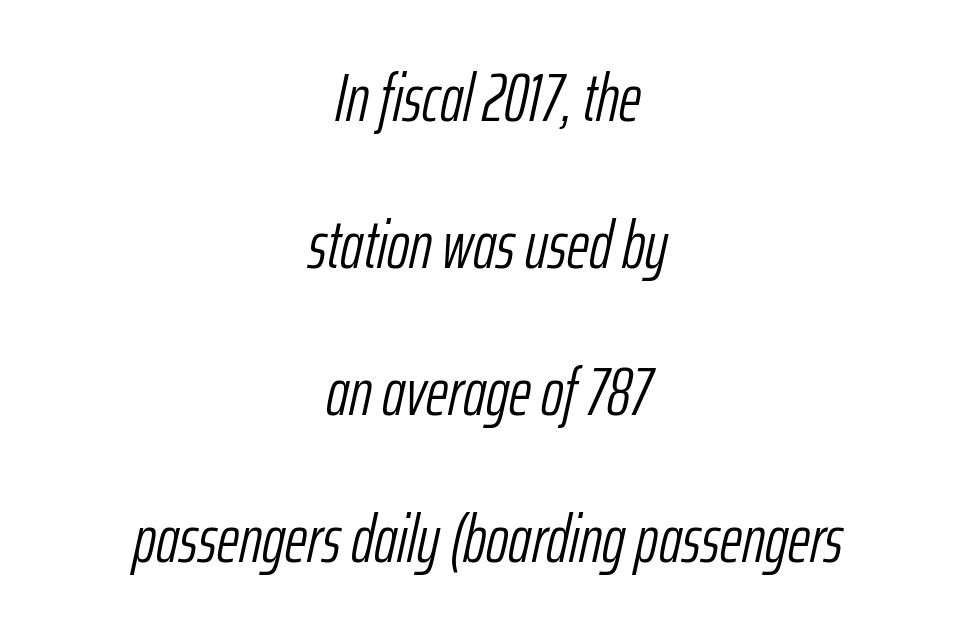
Q: Is the text bold? A: No.
Q: Is the text italic (slanted)? A: Yes, it leans right by about 12 degrees.
Q: Is the text underlined? A: No.
Q: How is the paragraph aligned? A: Centered.
Q: Is the spacing between letters normal or unusually wide? A: Normal.
Q: Is the spacing between lines tight, normal or loose? A: Loose.
Q: Width (condensed, normal, or wide)? A: Condensed.
Q: Stroke contrast? A: Low.
Q: x-height? A: Medium.
Q: Monospaced? A: No.
